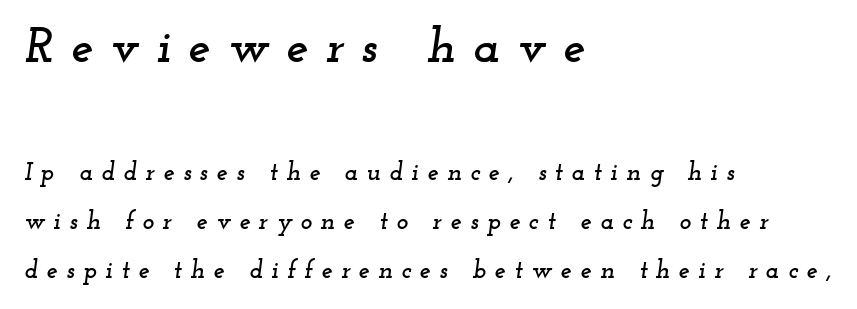
Q: Is the text italic (slanted)? A: Yes, it leans right by about 12 degrees.
Q: Is the typeface a serif or a sans-serif typeface? A: Serif.
Q: Is the text underlined? A: No.
Q: How is the paragraph aligned? A: Left-aligned.
Q: Is the spacing between letters normal or unusually wide? A: Unusually wide.
Q: Is the spacing between lines tight, normal or loose? A: Loose.
Q: Which block of text is set in a larger size, the first (top) or the second (bottom)? A: The first (top) one.
Q: Width (condensed, normal, or wide)? A: Wide.
Q: Stroke contrast? A: Low.
Q: x-height? A: Small.
Q: Monospaced? A: No.
